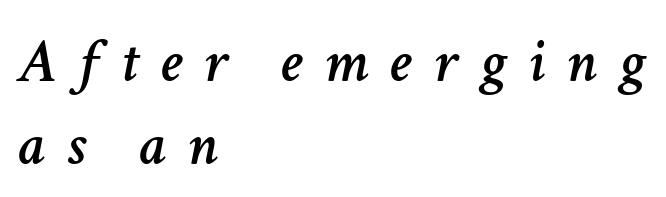
{"italic": "yes", "lean": "right", "slant_degrees": 11, "width": "normal", "stroke_contrast": "low", "x_height": "medium", "monospaced": "no", "underline": "no", "align": "left", "line_spacing": "normal", "line_spacing_ratio": 1.34, "letter_spacing": "wide", "letter_spacing_em": 0.35, "glyph_px": 62}
